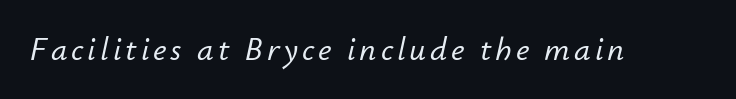
{"italic": "yes", "lean": "right", "slant_degrees": 12, "width": "normal", "stroke_contrast": "low", "x_height": "small", "monospaced": "no", "underline": "no", "glyph_px": 33}
